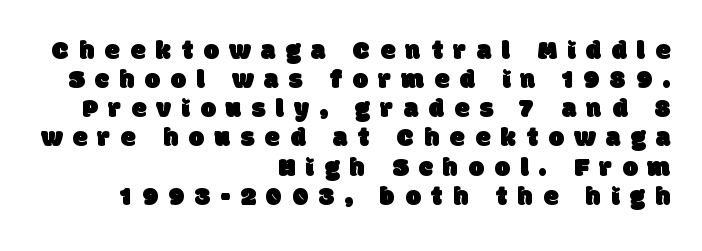
The image shows 27 px text type; set right-aligned, tight line spacing (1.08x), unusually wide letter spacing (+0.39 em), not underlined.
